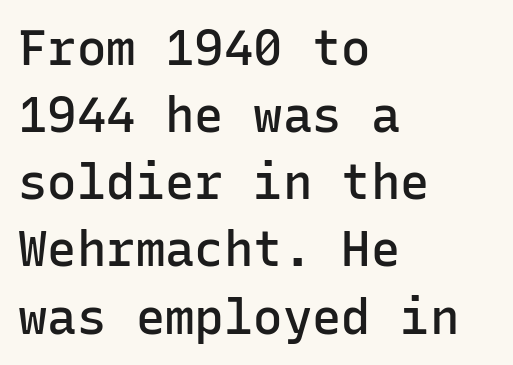
Q: Is the text bold? A: Semi-bold.
Q: Is the text italic (slanted)? A: No, it is upright.
Q: Is the typeface a serif or a sans-serif typeface? A: Sans-serif.
Q: Is the text underlined? A: No.
Q: How is the paragraph aligned? A: Left-aligned.
Q: Is the spacing between letters normal or unusually wide? A: Normal.
Q: Is the spacing between lines tight, normal or loose? A: Normal.
Q: Width (condensed, normal, or wide)? A: Normal.
Q: Stroke contrast? A: Low.
Q: x-height? A: Medium.
Q: Monospaced? A: Yes.
